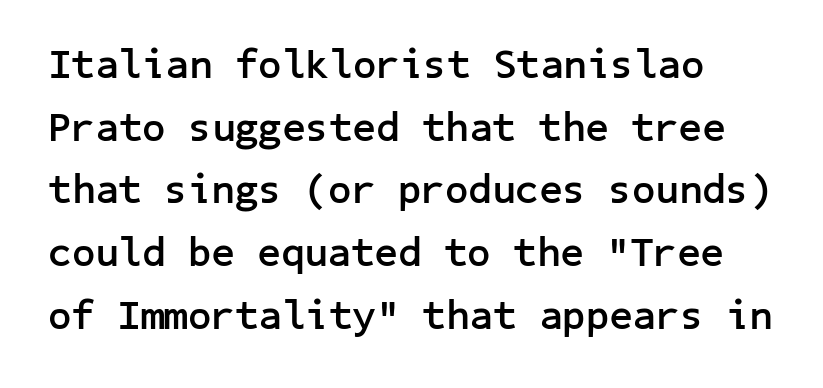
The image shows 41 px semibold sans-serif type, upright; set normal line spacing (1.53x), normal letter spacing, not underlined; low stroke contrast and a medium x-height.
